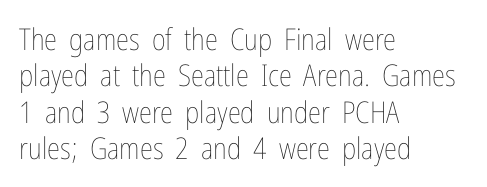
The lettering stays uniformly vertical, giving the passage a roman look. Is this a fixed-width face? No — the glyphs have proportional, varying widths. Is this a heavy cut? Hardly; it is regular or lighter. Compared with a centered layout, this one pins lines to the left instead.
